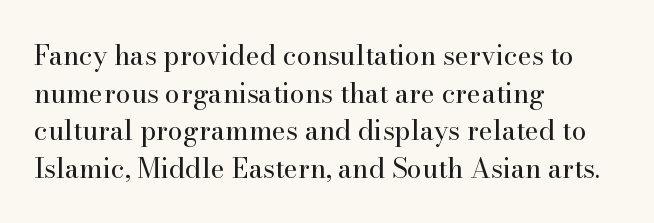
The image shows 27 px text type, upright; set left-aligned, normal line spacing (1.39x), normal letter spacing, not underlined.
